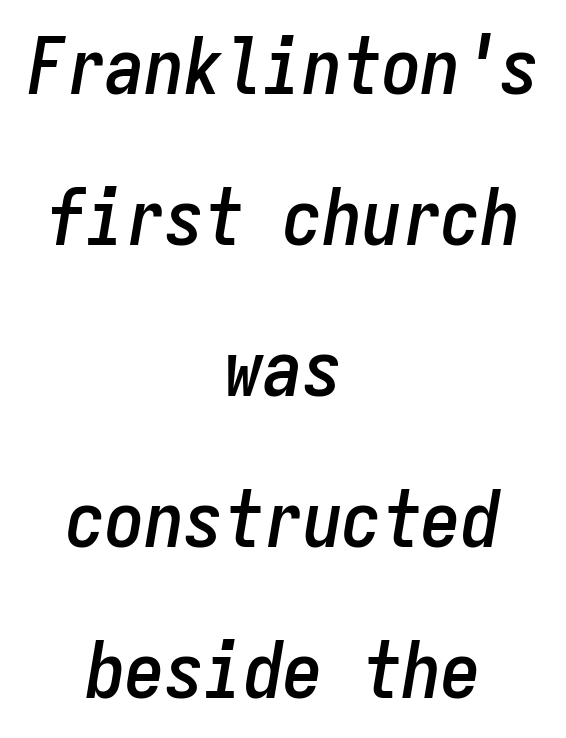
Is this a fixed-width face? Yes — each glyph sits in an identical cell. The line-height multiplier appears high, well above default. Observe the ordinary spacing: letters are neighbours, not strangers. The lines are quadded center. The area under the type is left untouched.
